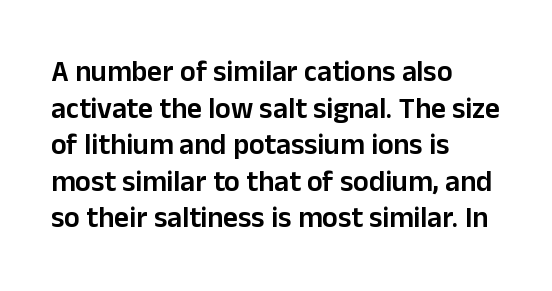
Q: Is the text bold? A: Semi-bold.
Q: Is the text italic (slanted)? A: No, it is upright.
Q: Is the typeface a serif or a sans-serif typeface? A: Sans-serif.
Q: Is the text underlined? A: No.
Q: How is the paragraph aligned? A: Left-aligned.
Q: Is the spacing between letters normal or unusually wide? A: Normal.
Q: Is the spacing between lines tight, normal or loose? A: Normal.
Q: Width (condensed, normal, or wide)? A: Normal.
Q: Stroke contrast? A: Low.
Q: x-height? A: Medium.
Q: Monospaced? A: No.
